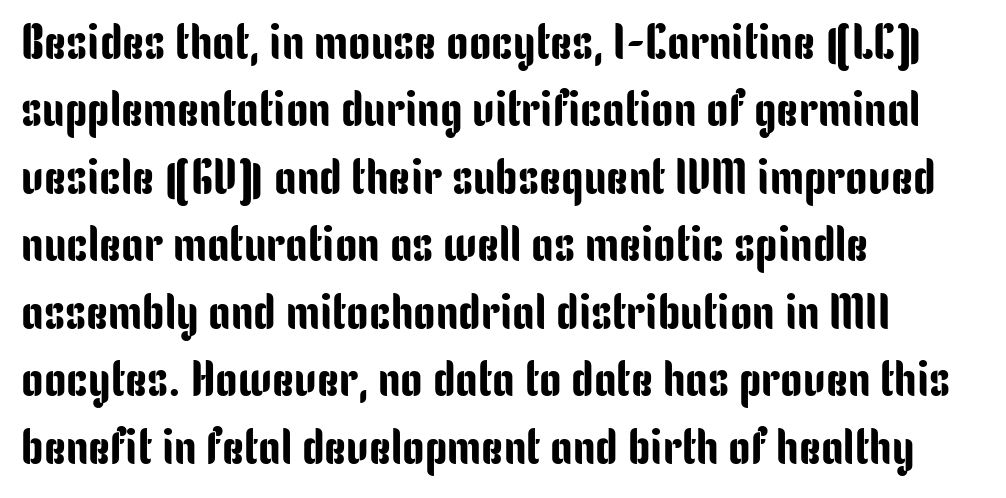
{"serif": "no", "italic": "no", "width": "condensed", "stroke_contrast": "low", "x_height": "medium", "monospaced": "no", "underline": "no", "align": "left", "line_spacing": "normal", "line_spacing_ratio": 1.35, "letter_spacing": "normal", "letter_spacing_em": 0.0, "glyph_px": 50}
